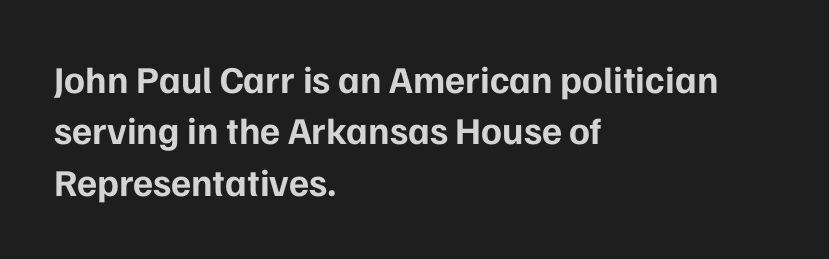
The image shows 38 px bold sans-serif type, upright; set left-aligned, normal line spacing (1.35x), normal letter spacing, not underlined; low stroke contrast and a medium x-height.
